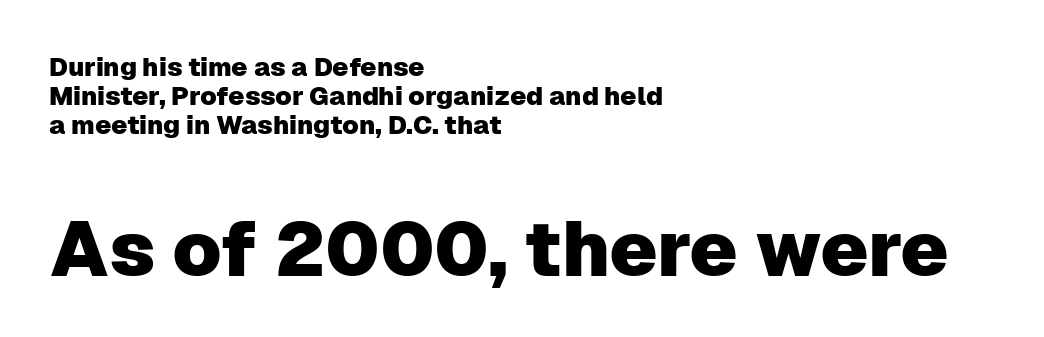
{"serif": "no", "italic": "no", "width": "normal", "stroke_contrast": "low", "x_height": "medium", "monospaced": "no", "underline": "no", "align": "left", "line_spacing": "tight", "line_spacing_ratio": 1.12, "letter_spacing": "normal", "letter_spacing_em": 0.0, "larger_block": "second", "size_ratio": 2.96, "glyph_px": 77}
